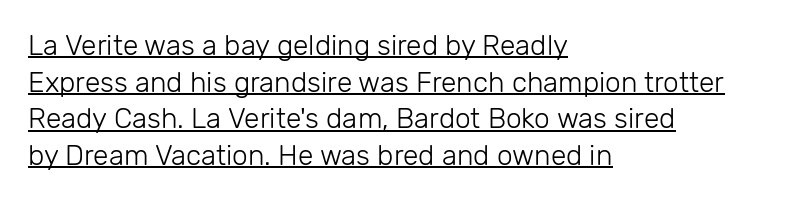
{"serif": "no", "italic": "no", "bold": "no", "weight": "light", "width": "normal", "stroke_contrast": "low", "x_height": "medium", "monospaced": "no", "underline": "yes", "align": "left", "line_spacing": "normal", "line_spacing_ratio": 1.31, "letter_spacing": "normal", "letter_spacing_em": 0.0, "glyph_px": 28}
